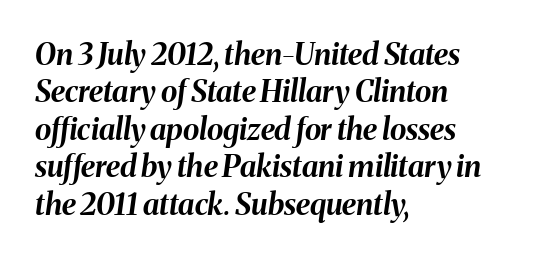
Q: Is the text bold? A: Yes.
Q: Is the text italic (slanted)? A: Yes, it leans right by about 8 degrees.
Q: Is the text underlined? A: No.
Q: How is the paragraph aligned? A: Left-aligned.
Q: Is the spacing between letters normal or unusually wide? A: Normal.
Q: Is the spacing between lines tight, normal or loose? A: Normal.
Q: Width (condensed, normal, or wide)? A: Normal.
Q: Stroke contrast? A: Medium.
Q: x-height? A: Medium.
Q: Monospaced? A: No.
